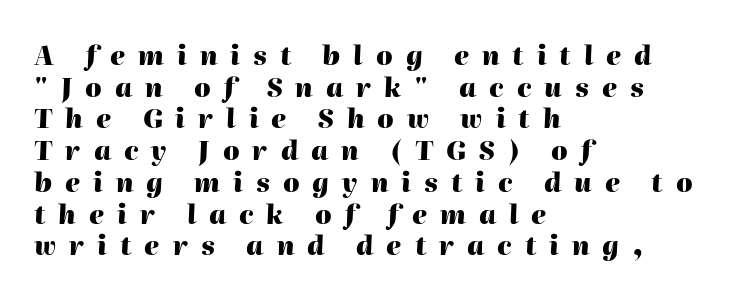
Beneath every word, the page is bare. This rendering uses left alignment, leaving the right contour irregular. Students, this is bold: see how much ink each stroke carries. The glyphs look as if they've been sheared to an angle.
